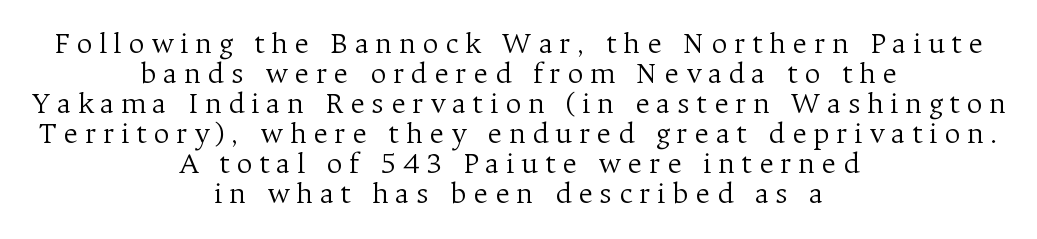
{"serif": "yes", "italic": "no", "bold": "no", "weight": "light", "width": "normal", "stroke_contrast": "medium", "x_height": "medium", "monospaced": "no", "underline": "no", "align": "center", "line_spacing": "tight", "line_spacing_ratio": 0.97, "letter_spacing": "wide", "letter_spacing_em": 0.22, "glyph_px": 31}
